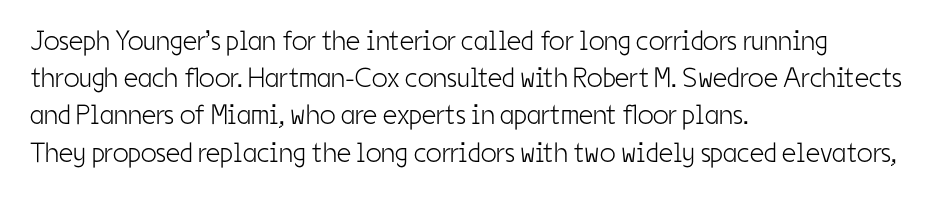
Q: Is the text bold? A: No.
Q: Is the text italic (slanted)? A: No, it is upright.
Q: Is the typeface a serif or a sans-serif typeface? A: Sans-serif.
Q: Is the text underlined? A: No.
Q: How is the paragraph aligned? A: Left-aligned.
Q: Is the spacing between letters normal or unusually wide? A: Normal.
Q: Is the spacing between lines tight, normal or loose? A: Normal.
Q: Width (condensed, normal, or wide)? A: Condensed.
Q: Stroke contrast? A: Low.
Q: x-height? A: Medium.
Q: Monospaced? A: No.
